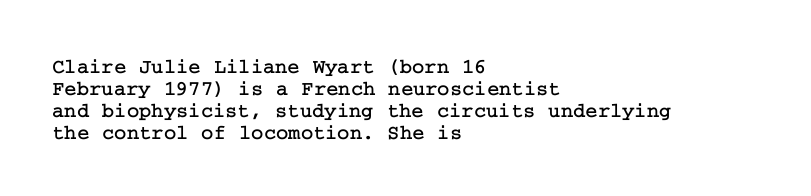
{"italic": "no", "underline": "no", "align": "left", "line_spacing": "tight", "line_spacing_ratio": 1.04, "letter_spacing": "normal", "letter_spacing_em": 0.0, "glyph_px": 21}
